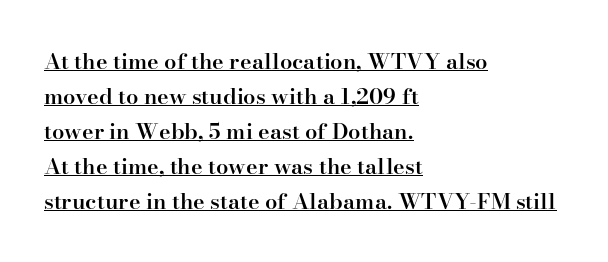
{"italic": "no", "bold": "semi", "underline": "yes", "align": "left", "line_spacing": "normal", "line_spacing_ratio": 1.59, "letter_spacing": "normal", "letter_spacing_em": 0.0, "glyph_px": 22}
